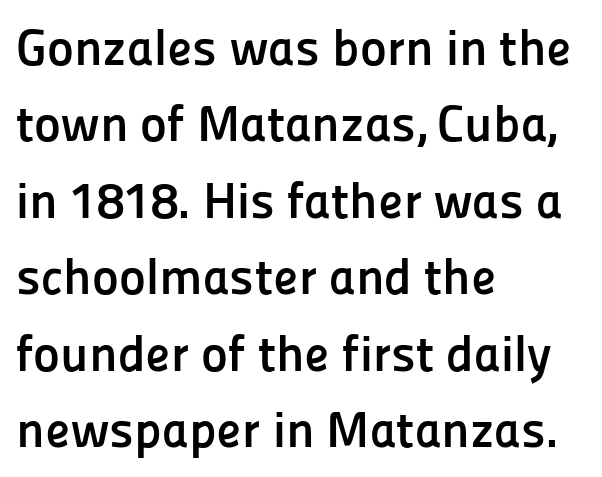
Q: Is the text bold? A: Yes.
Q: Is the text italic (slanted)? A: No, it is upright.
Q: Is the typeface a serif or a sans-serif typeface? A: Sans-serif.
Q: Is the text underlined? A: No.
Q: How is the paragraph aligned? A: Left-aligned.
Q: Is the spacing between letters normal or unusually wide? A: Normal.
Q: Is the spacing between lines tight, normal or loose? A: Normal.
Q: Width (condensed, normal, or wide)? A: Normal.
Q: Stroke contrast? A: Low.
Q: x-height? A: Medium.
Q: Monospaced? A: No.
